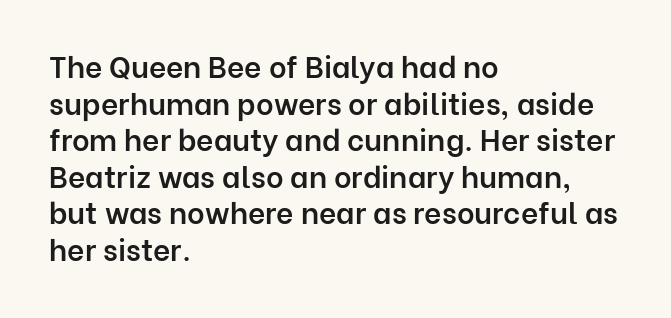
The image shows 30 px semibold sans-serif type, upright; set left-aligned, line spacing 1.22x, normal letter spacing, not underlined; low stroke contrast and a medium x-height.
